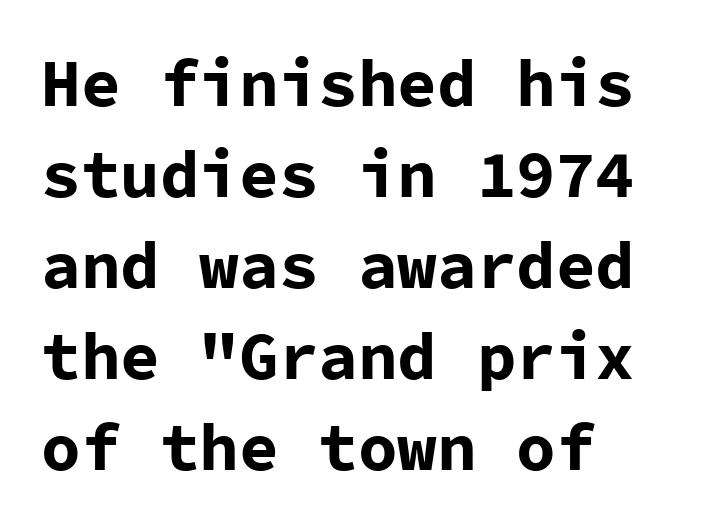
{"serif": "no", "italic": "no", "bold": "yes", "weight": "bold", "width": "normal", "stroke_contrast": "low", "x_height": "medium", "monospaced": "yes", "underline": "no", "align": "left", "line_spacing": "normal", "line_spacing_ratio": 1.38, "letter_spacing": "normal", "letter_spacing_em": 0.0, "glyph_px": 66}
